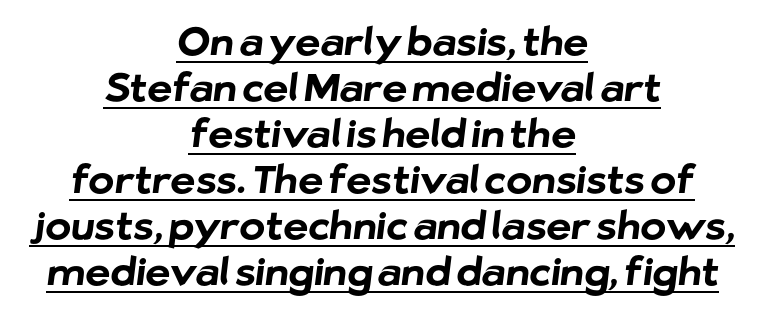
Q: Is the text bold? A: Yes.
Q: Is the typeface a serif or a sans-serif typeface? A: Sans-serif.
Q: Is the text underlined? A: Yes.
Q: How is the paragraph aligned? A: Centered.
Q: Is the spacing between letters normal or unusually wide? A: Normal.
Q: Width (condensed, normal, or wide)? A: Normal.
Q: Stroke contrast? A: Low.
Q: x-height? A: Medium.
Q: Monospaced? A: No.
